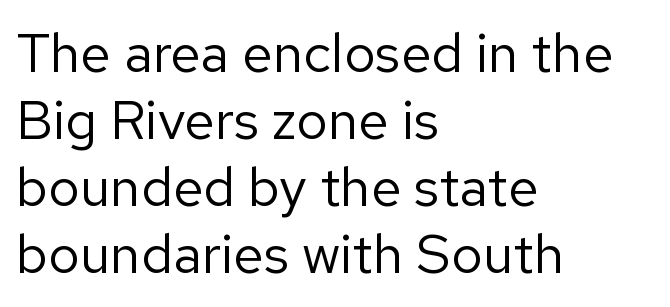
The image shows 55 px regular-weight sans-serif type, upright; set left-aligned, line spacing 1.22x, normal letter spacing, not underlined; low stroke contrast and a medium x-height.
